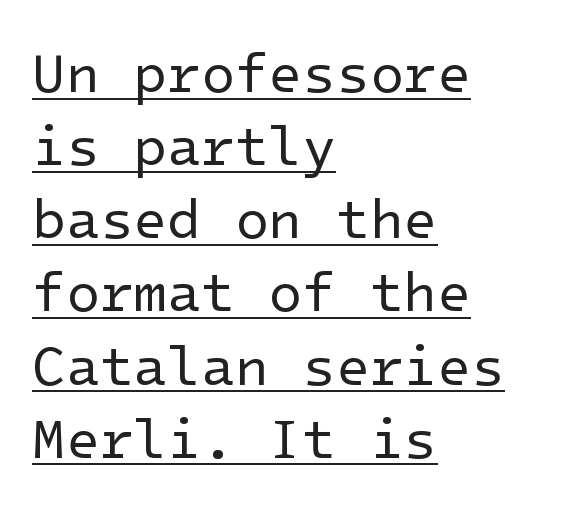
{"serif": "no", "italic": "no", "bold": "no", "weight": "regular", "width": "normal", "stroke_contrast": "low", "x_height": "medium", "underline": "yes", "align": "left", "line_spacing": "normal", "line_spacing_ratio": 1.33, "letter_spacing": "normal", "letter_spacing_em": 0.0, "glyph_px": 55}
